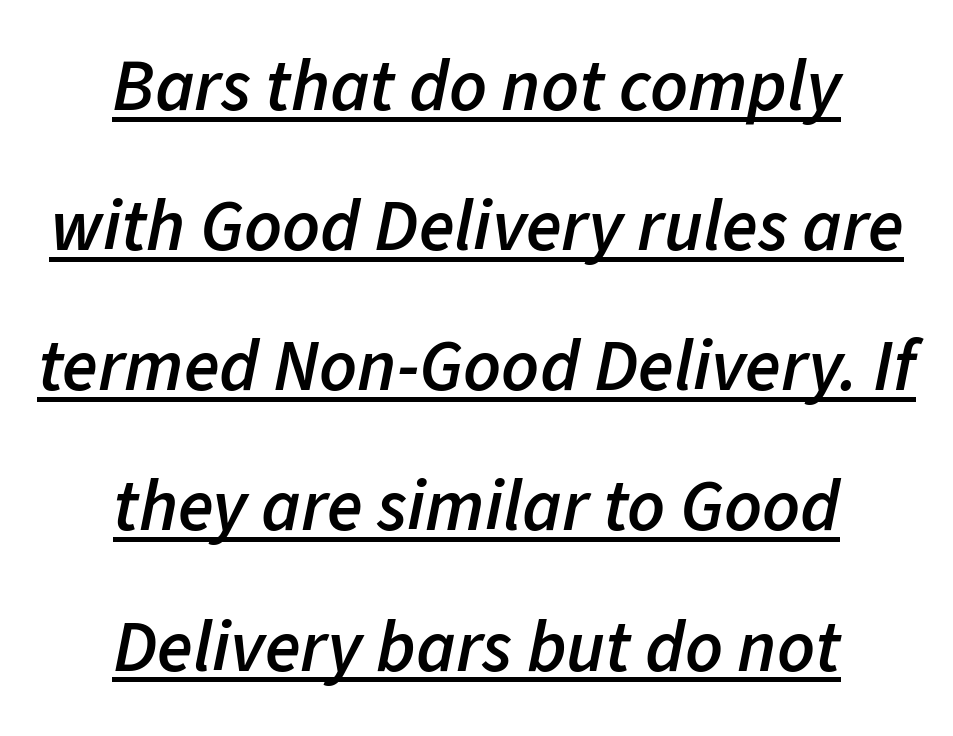
Q: Is the text bold? A: Semi-bold.
Q: Is the text italic (slanted)? A: Yes, it leans right by about 11 degrees.
Q: Is the text underlined? A: Yes.
Q: How is the paragraph aligned? A: Centered.
Q: Is the spacing between letters normal or unusually wide? A: Normal.
Q: Is the spacing between lines tight, normal or loose? A: Loose.
Q: Width (condensed, normal, or wide)? A: Normal.
Q: Stroke contrast? A: Low.
Q: x-height? A: Medium.
Q: Monospaced? A: No.
